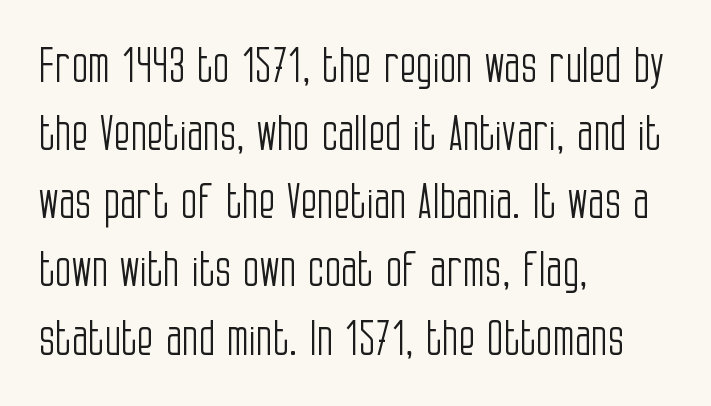
Q: Is the text bold? A: No.
Q: Is the text italic (slanted)? A: No, it is upright.
Q: Is the typeface a serif or a sans-serif typeface? A: Sans-serif.
Q: Is the text underlined? A: No.
Q: How is the paragraph aligned? A: Left-aligned.
Q: Is the spacing between letters normal or unusually wide? A: Normal.
Q: Is the spacing between lines tight, normal or loose? A: Normal.
Q: Width (condensed, normal, or wide)? A: Condensed.
Q: Stroke contrast? A: Low.
Q: x-height? A: Large.
Q: Monospaced? A: No.
